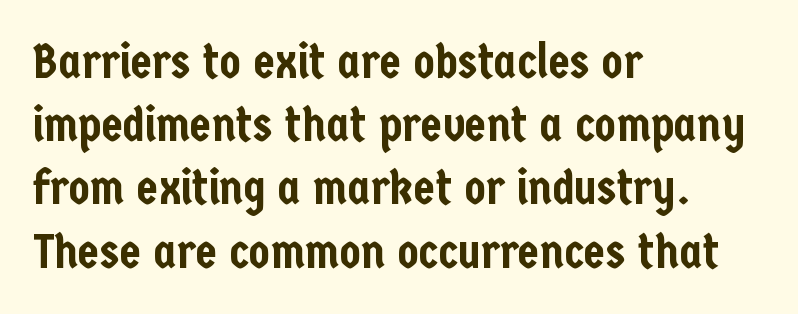
Q: Is the text italic (slanted)? A: No, it is upright.
Q: Is the typeface a serif or a sans-serif typeface? A: Sans-serif.
Q: Is the text underlined? A: No.
Q: How is the paragraph aligned? A: Left-aligned.
Q: Is the spacing between letters normal or unusually wide? A: Normal.
Q: Is the spacing between lines tight, normal or loose? A: Normal.
Q: Width (condensed, normal, or wide)? A: Condensed.
Q: Stroke contrast? A: Low.
Q: x-height? A: Medium.
Q: Monospaced? A: No.
